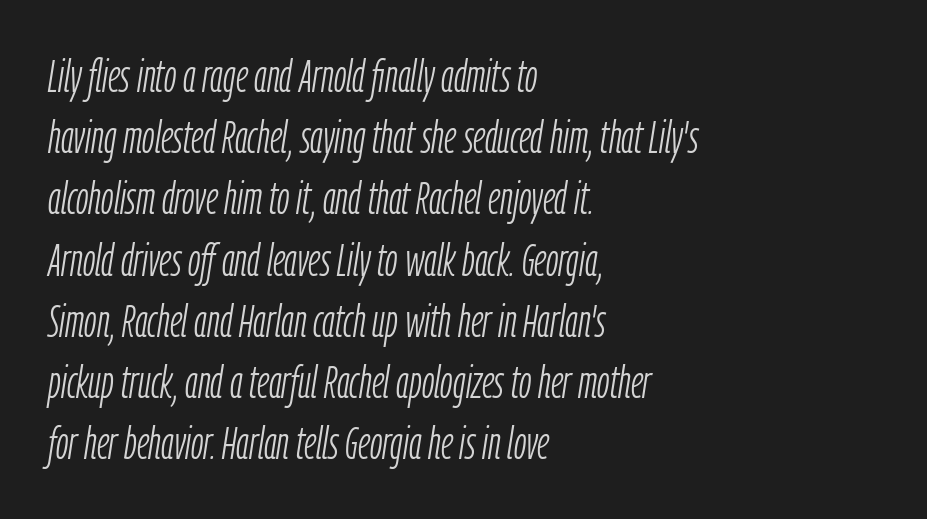
Q: Is the text bold? A: No.
Q: Is the text italic (slanted)? A: Yes, it leans right by about 9 degrees.
Q: Is the text underlined? A: No.
Q: How is the paragraph aligned? A: Left-aligned.
Q: Is the spacing between letters normal or unusually wide? A: Normal.
Q: Is the spacing between lines tight, normal or loose? A: Normal.
Q: Width (condensed, normal, or wide)? A: Condensed.
Q: Stroke contrast? A: Low.
Q: x-height? A: Medium.
Q: Monospaced? A: No.
